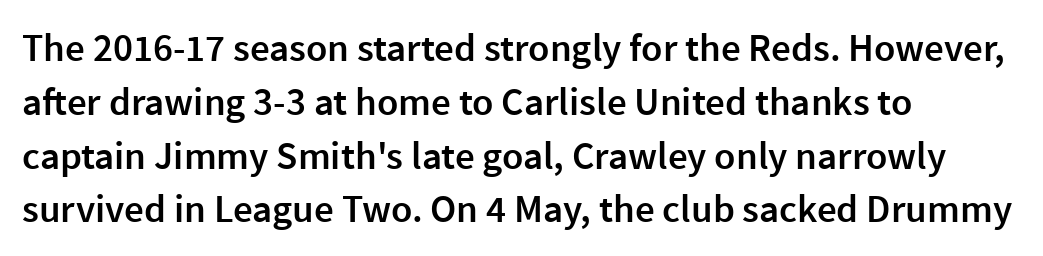
The image shows 39 px semibold sans-serif type, upright; set left-aligned, normal line spacing (1.38x), normal letter spacing, not underlined; a medium x-height.
